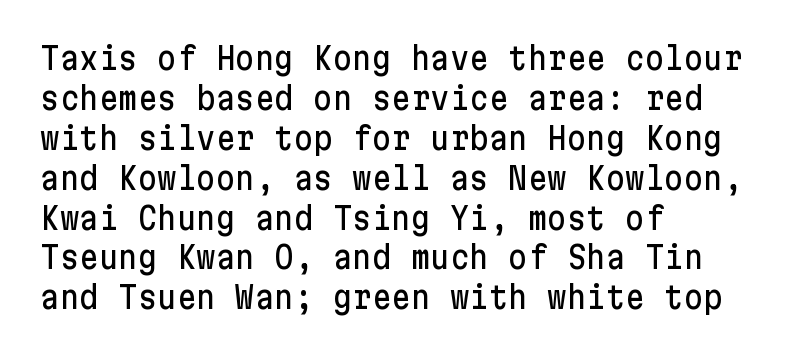
Q: Is the text italic (slanted)? A: No, it is upright.
Q: Is the typeface a serif or a sans-serif typeface? A: Sans-serif.
Q: Is the text underlined? A: No.
Q: How is the paragraph aligned? A: Left-aligned.
Q: Is the spacing between letters normal or unusually wide? A: Normal.
Q: Is the spacing between lines tight, normal or loose? A: Normal.
Q: Width (condensed, normal, or wide)? A: Normal.
Q: Stroke contrast? A: Low.
Q: x-height? A: Medium.
